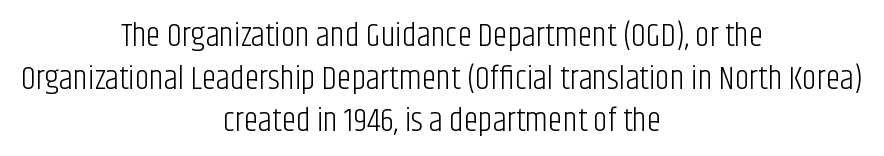
Do the letters lean? They stand straight. Students, observe: this is what conventionally led text looks like. The letters carry no serifs — their stems end cleanly without finishing strokes. Honestly, there is no underline to notice here at all. Line starts and ends both wander, symmetrically.
